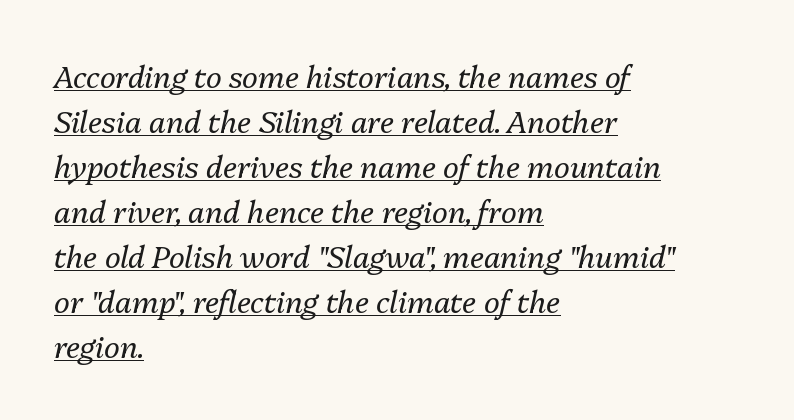
{"italic": "yes", "lean": "right", "slant_degrees": 13, "bold": "no", "weight": "regular", "width": "normal", "stroke_contrast": "medium", "x_height": "medium", "monospaced": "no", "underline": "yes", "align": "left", "line_spacing": "normal", "line_spacing_ratio": 1.5, "letter_spacing": "normal", "letter_spacing_em": 0.0, "glyph_px": 30}
